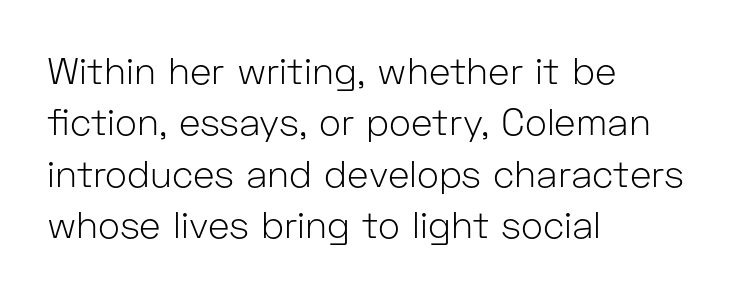
{"serif": "no", "italic": "no", "bold": "no", "weight": "light", "width": "normal", "stroke_contrast": "low", "x_height": "medium", "monospaced": "no", "underline": "no", "align": "left", "line_spacing": "normal", "line_spacing_ratio": 1.39, "letter_spacing": "normal", "letter_spacing_em": 0.0, "glyph_px": 37}
